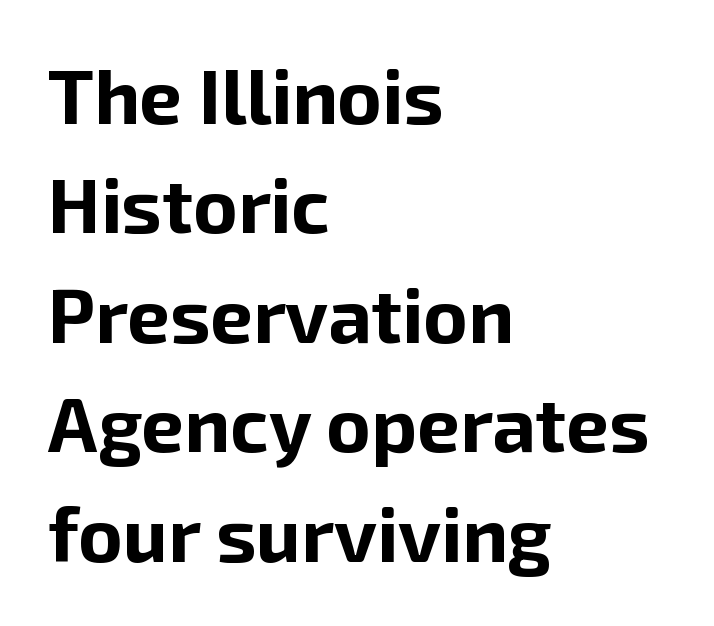
The rendering anchors every line to the left-hand side. Lines of text with bare space underneath. Reading down the column, the eye jumps a familiar distance to each next line. The face used here is proportionally spaced, like ordinary book or web type. The passage shown is typeset with a sans-serif family. Nope, not italic — everything's standing straight.
